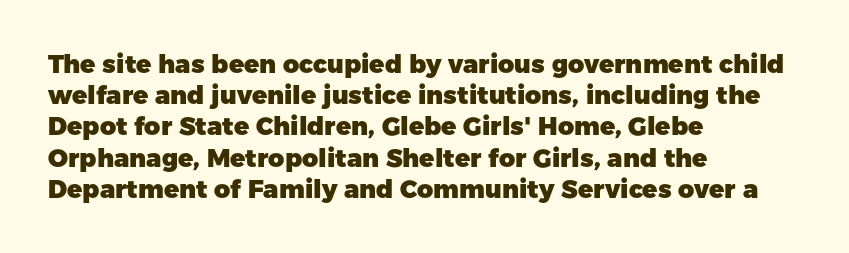
The image shows 25 px bold type, upright; set left-aligned, normal line spacing (1.25x), normal letter spacing, not underlined.
